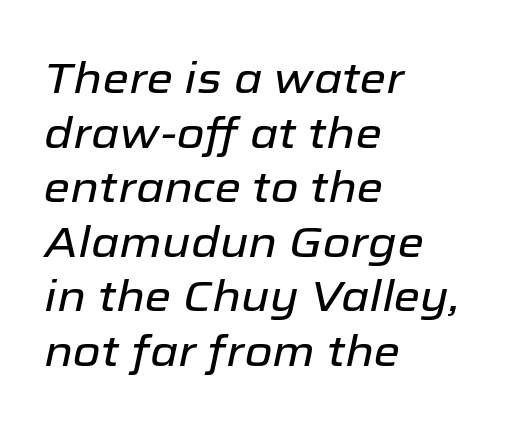
{"italic": "yes", "lean": "right", "slant_degrees": 12, "width": "normal", "stroke_contrast": "low", "x_height": "medium", "monospaced": "no", "underline": "no", "align": "left", "line_spacing": "normal", "line_spacing_ratio": 1.27, "letter_spacing": "normal", "letter_spacing_em": 0.0, "glyph_px": 43}
